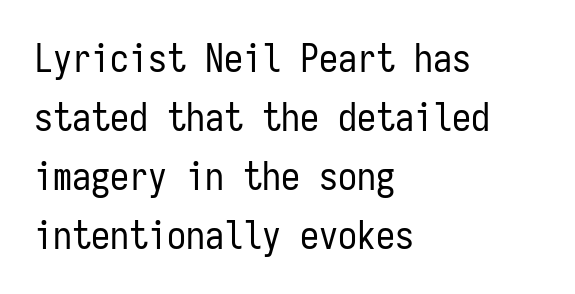
Q: Is the text bold? A: No.
Q: Is the text italic (slanted)? A: No, it is upright.
Q: Is the typeface a serif or a sans-serif typeface? A: Sans-serif.
Q: Is the text underlined? A: No.
Q: How is the paragraph aligned? A: Left-aligned.
Q: Is the spacing between letters normal or unusually wide? A: Normal.
Q: Is the spacing between lines tight, normal or loose? A: Normal.
Q: Width (condensed, normal, or wide)? A: Condensed.
Q: Stroke contrast? A: Low.
Q: x-height? A: Medium.
Q: Monospaced? A: Yes.
